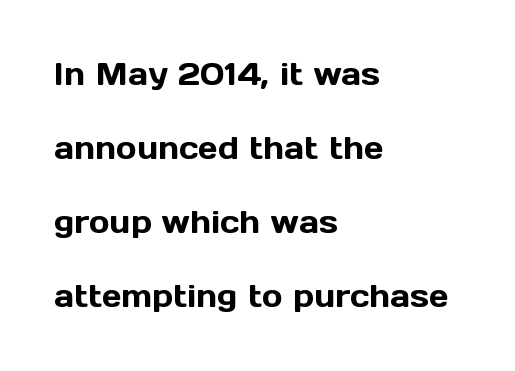
Think of a printed novel: that variable character pitch is what you see here. Each letter's strokes conclude bluntly, with no projecting serifs. Vertical spacing — loose. This is roman type, the default non-slanted kind. Horizontal alignment here is leftward, the default for most running prose.
